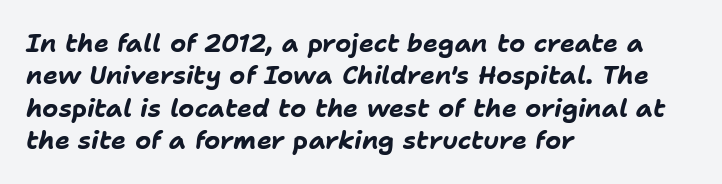
Students, note that the glyphs here touch the page at normal intervals. Line starts are locked; line ends wander. Is the type bold? Yes — the strokes are clearly thick and heavy. The face used here has a pronounced slope to its letters.
